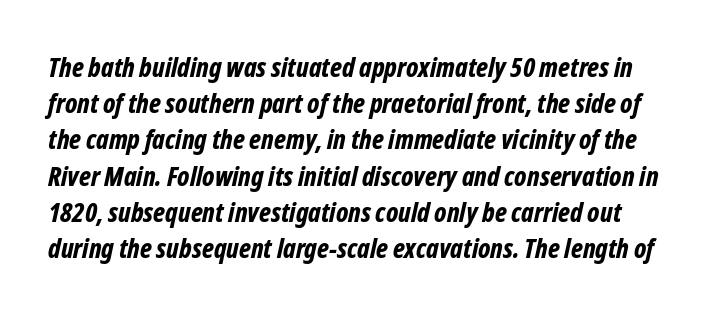
Q: Is the text bold? A: Yes.
Q: Is the text italic (slanted)? A: Yes, it leans right by about 12 degrees.
Q: Is the text underlined? A: No.
Q: Is the spacing between letters normal or unusually wide? A: Normal.
Q: Is the spacing between lines tight, normal or loose? A: Normal.
